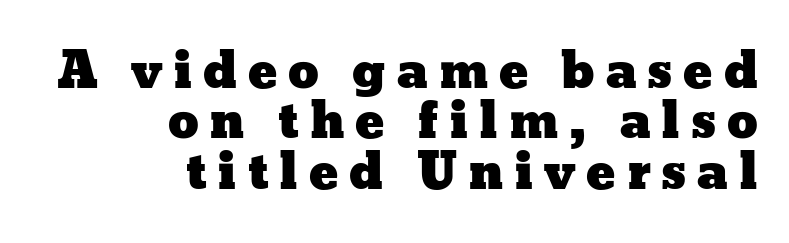
The image shows 49 px wide type, upright; set right-aligned, tight line spacing (1.03x), unusually wide letter spacing (+0.22 em), not underlined; low stroke contrast and a medium x-height.
